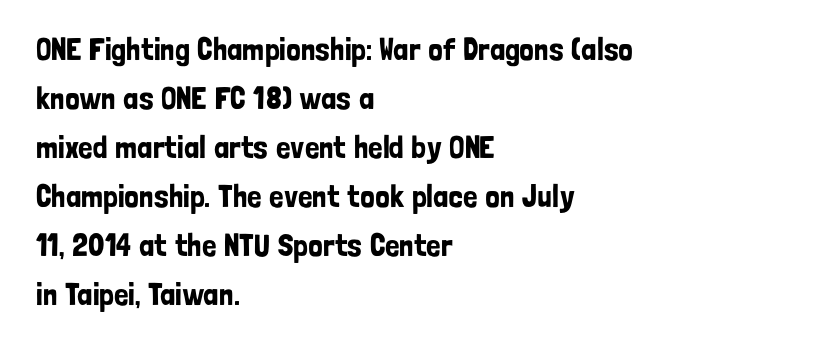
Q: Is the text italic (slanted)? A: No, it is upright.
Q: Is the typeface a serif or a sans-serif typeface? A: Sans-serif.
Q: Is the text underlined? A: No.
Q: How is the paragraph aligned? A: Left-aligned.
Q: Is the spacing between letters normal or unusually wide? A: Normal.
Q: Is the spacing between lines tight, normal or loose? A: Normal.
Q: Width (condensed, normal, or wide)? A: Condensed.
Q: Stroke contrast? A: Low.
Q: x-height? A: Medium.
Q: Monospaced? A: No.
